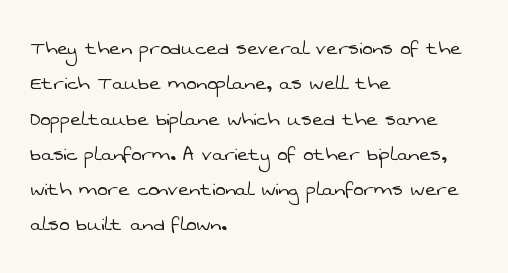
Decoration check: the copy has no underline. Words appear dense and cohesive because spacing is normal. Evenly set lines give the paragraph a standard silhouette. Is the block centered? No — it sits flush against the left margin.
